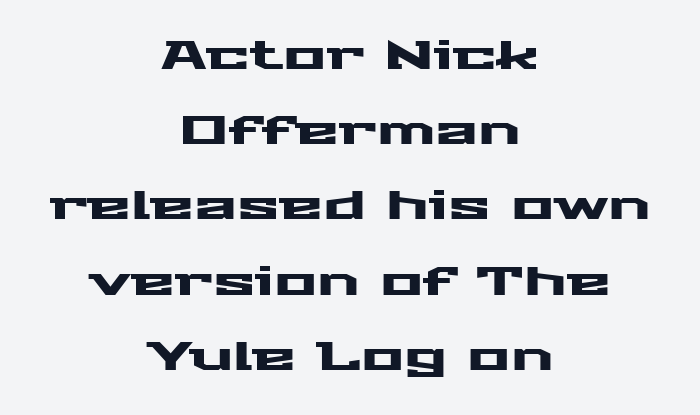
{"serif": "no", "italic": "no", "width": "wide", "stroke_contrast": "medium", "x_height": "medium", "monospaced": "no", "underline": "no", "align": "center", "line_spacing_ratio": 1.88, "letter_spacing": "normal", "letter_spacing_em": 0.0, "glyph_px": 40}
